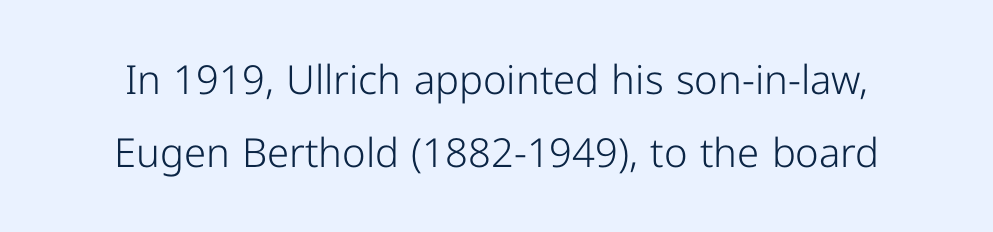
This is the regular roman posture of the typeface. Here the designer chose a conventional face with non-uniform glyph widths. Weight: regular or lighter. Default kerning and tracking; the words read as compact shapes. Examine the stroke ends and you'll find no serifs.
